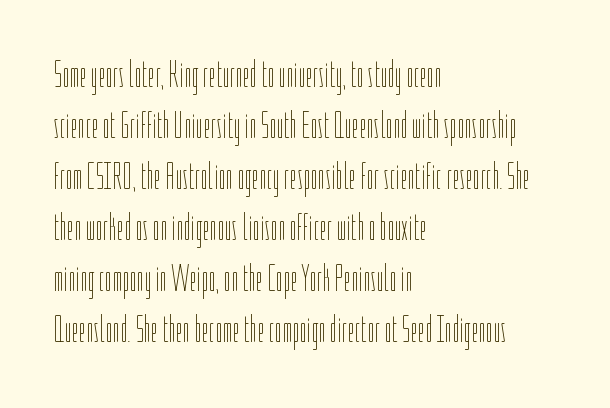
Stems and bowls with no extra thickness — not bold. Note the varied advance widths — an 'i' is clearly narrower than an 'm'. Nope, not italic — everything's standing straight. Letter spacing: default. The glyphs are unaccompanied by any horizontal stroke below them.
